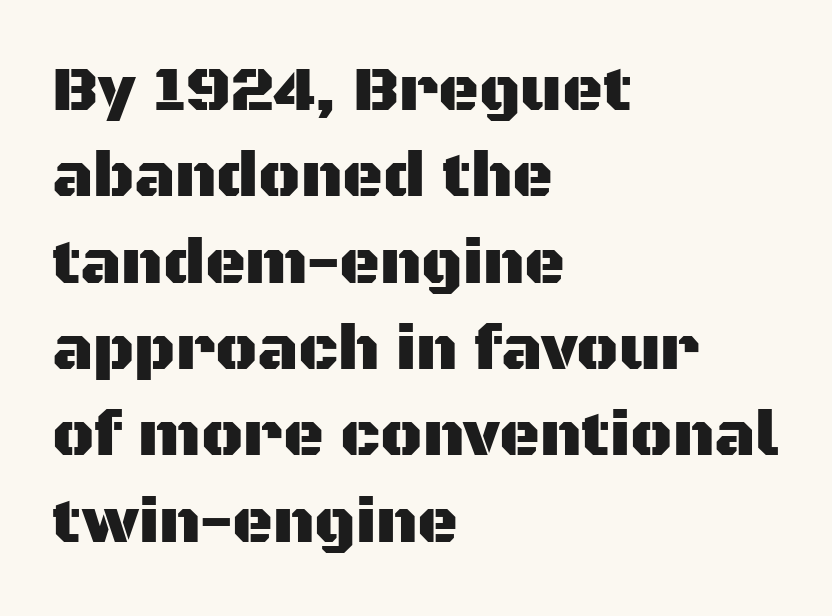
These lines sit exactly where default settings would place them. This sample uses a sans-serif face. In terms of posture, this sample is upright. Where is the straight margin? On the left. The rendering keeps characters at their native spacing.
